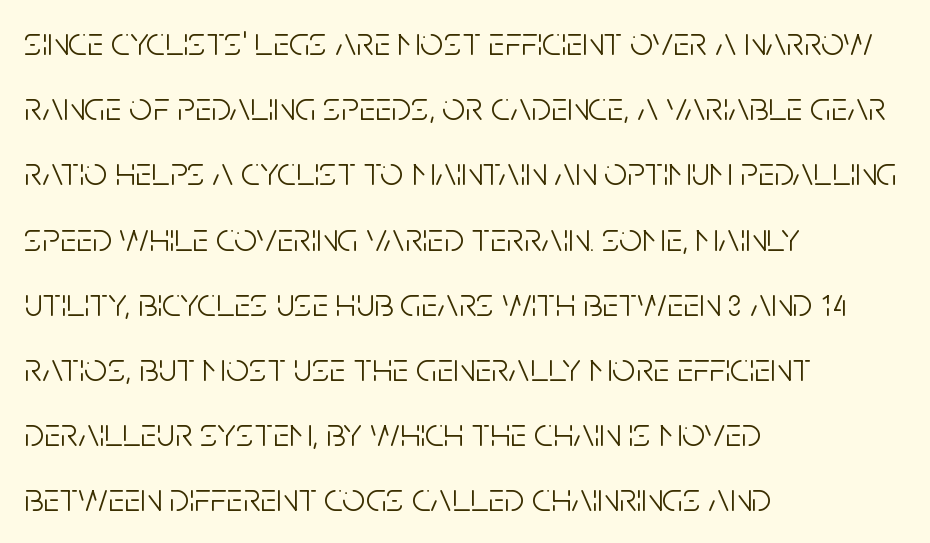
{"serif": "no", "italic": "no", "bold": "no", "weight": "light", "width": "condensed", "stroke_contrast": "low", "x_height": "large", "monospaced": "no", "underline": "no", "align": "left", "line_spacing": "normal", "line_spacing_ratio": 1.59, "letter_spacing": "normal", "letter_spacing_em": 0.0, "glyph_px": 41}
